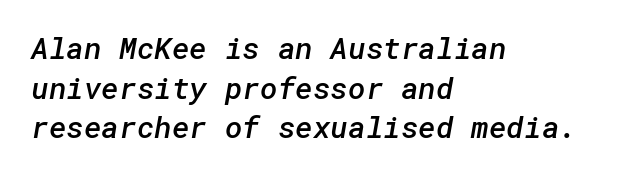
{"serif": "no", "bold": "semi", "weight": "semibold", "width": "normal", "stroke_contrast": "low", "x_height": "medium", "underline": "no", "align": "left", "line_spacing": "normal", "line_spacing_ratio": 1.32, "letter_spacing": "normal", "letter_spacing_em": 0.0, "glyph_px": 30}
